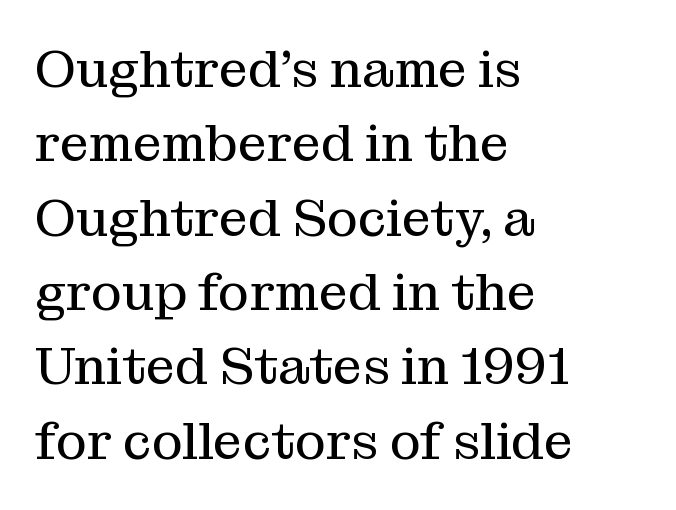
Reading down the block, your eye returns to a fixed left position each line. Baseline-to-baseline distance is the conventional proportion of letter height. Tracking here is standard; glyphs follow each other at the usual distance. Does the lettering tilt? It doesn't — this is upright. The face used here is proportionally spaced, like ordinary book or web type. Words float on clear page, feet unadorned.
